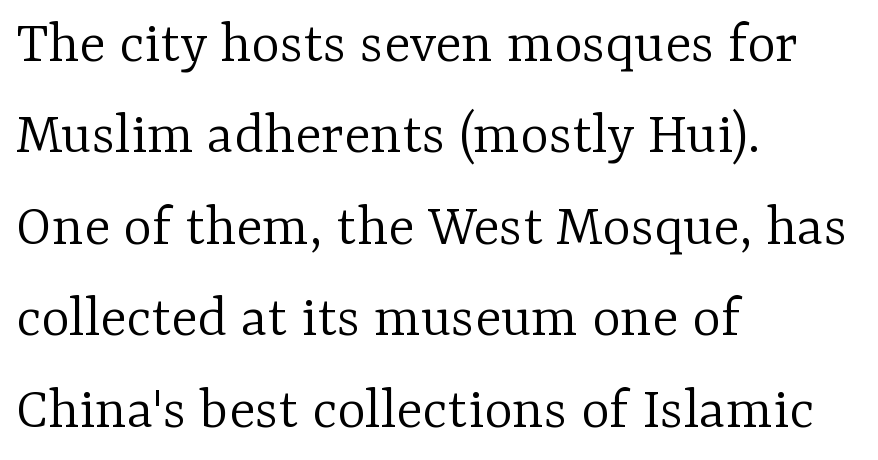
A roman cut, with each character standing at attention. The type is set solid horizontally, with unmodified tracking. On a weight scale, this lands at 450 or below. A typesetter would call this proportional, since set widths differ per character.
